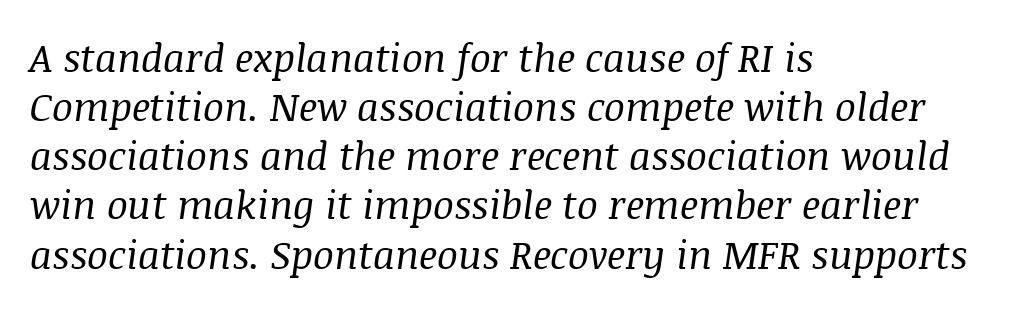
Q: Is the text bold? A: No.
Q: Is the text italic (slanted)? A: Yes, it leans right by about 8 degrees.
Q: Is the typeface a serif or a sans-serif typeface? A: Serif.
Q: Is the text underlined? A: No.
Q: How is the paragraph aligned? A: Left-aligned.
Q: Is the spacing between letters normal or unusually wide? A: Normal.
Q: Is the spacing between lines tight, normal or loose? A: Normal.
Q: Width (condensed, normal, or wide)? A: Normal.
Q: Stroke contrast? A: Medium.
Q: x-height? A: Large.
Q: Monospaced? A: No.
